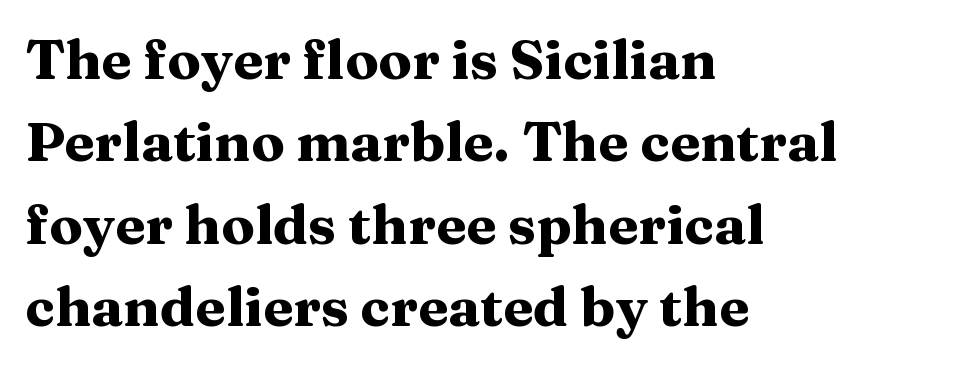
Q: Is the text bold? A: Yes.
Q: Is the text italic (slanted)? A: No, it is upright.
Q: Is the typeface a serif or a sans-serif typeface? A: Serif.
Q: Is the text underlined? A: No.
Q: How is the paragraph aligned? A: Left-aligned.
Q: Is the spacing between letters normal or unusually wide? A: Normal.
Q: Is the spacing between lines tight, normal or loose? A: Normal.
Q: Width (condensed, normal, or wide)? A: Wide.
Q: Stroke contrast? A: Medium.
Q: x-height? A: Medium.
Q: Monospaced? A: No.
